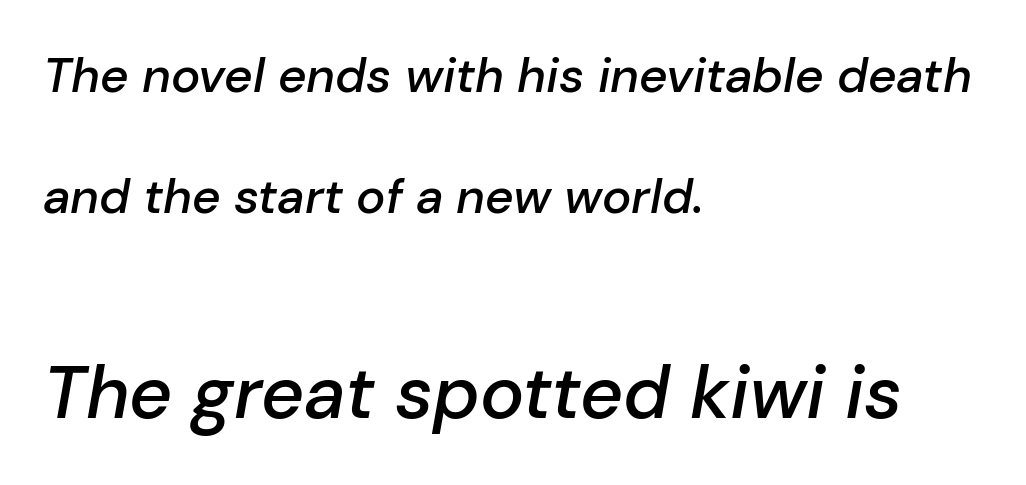
Q: Is the text bold? A: Semi-bold.
Q: Is the text italic (slanted)? A: Yes, it leans right by about 10 degrees.
Q: Is the text underlined? A: No.
Q: How is the paragraph aligned? A: Left-aligned.
Q: Is the spacing between letters normal or unusually wide? A: Normal.
Q: Is the spacing between lines tight, normal or loose? A: Loose.
Q: Which block of text is set in a larger size, the first (top) or the second (bottom)? A: The second (bottom) one.
Q: Width (condensed, normal, or wide)? A: Normal.
Q: Stroke contrast? A: Low.
Q: x-height? A: Medium.
Q: Monospaced? A: No.
